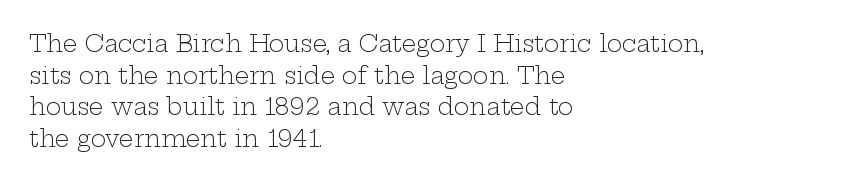
The image shows 23 px text type, upright; set left-aligned, normal line spacing (1.37x), normal letter spacing, not underlined.
